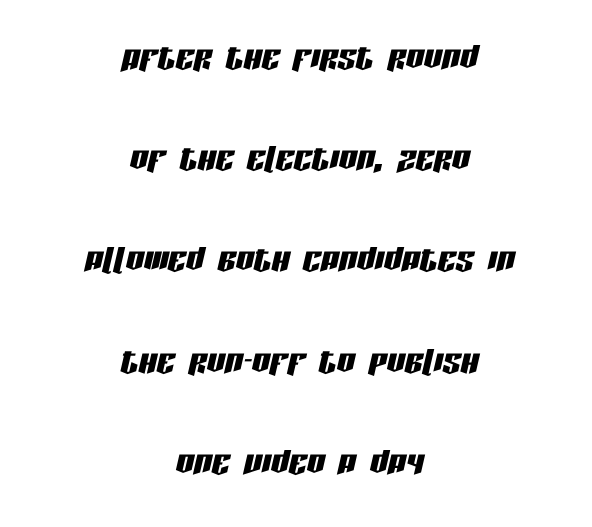
Q: Is the text italic (slanted)? A: Yes, it leans right by about 13 degrees.
Q: Is the text underlined? A: No.
Q: How is the paragraph aligned? A: Centered.
Q: Is the spacing between letters normal or unusually wide? A: Normal.
Q: Is the spacing between lines tight, normal or loose? A: Loose.
Q: Width (condensed, normal, or wide)? A: Condensed.
Q: Stroke contrast? A: Low.
Q: x-height? A: Large.
Q: Monospaced? A: No.
